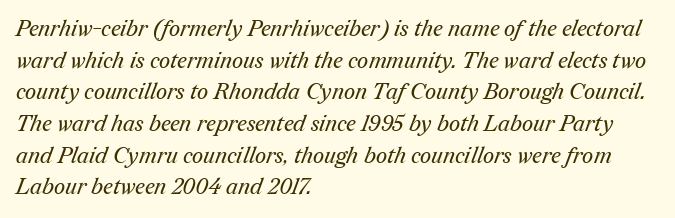
The image shows 22 px text type; set left-aligned, normal line spacing (1.44x), normal letter spacing, not underlined.
